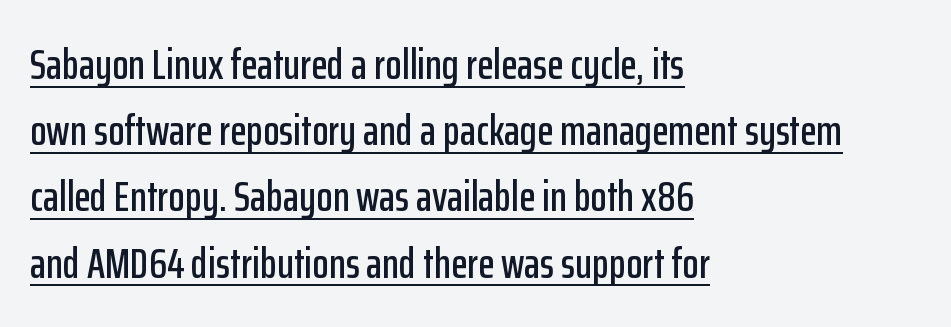
Q: Is the text italic (slanted)? A: No, it is upright.
Q: Is the typeface a serif or a sans-serif typeface? A: Sans-serif.
Q: Is the text underlined? A: Yes.
Q: How is the paragraph aligned? A: Left-aligned.
Q: Is the spacing between letters normal or unusually wide? A: Normal.
Q: Is the spacing between lines tight, normal or loose? A: Normal.
Q: Width (condensed, normal, or wide)? A: Condensed.
Q: Stroke contrast? A: Low.
Q: x-height? A: Medium.
Q: Monospaced? A: No.
